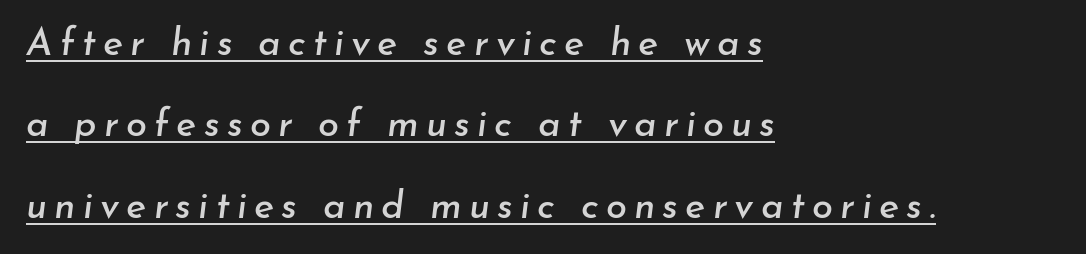
{"italic": "yes", "lean": "right", "slant_degrees": 7, "width": "normal", "stroke_contrast": "low", "x_height": "small", "monospaced": "no", "underline": "yes", "align": "left", "line_spacing": "loose", "line_spacing_ratio": 2.14, "glyph_px": 38}
